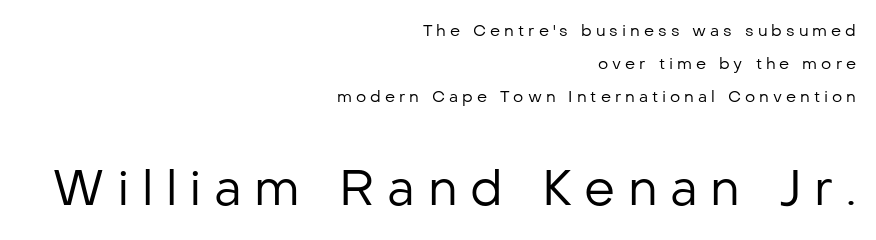
{"serif": "no", "italic": "no", "bold": "no", "weight": "regular", "width": "normal", "stroke_contrast": "low", "x_height": "medium", "monospaced": "no", "underline": "no", "align": "right", "line_spacing": "loose", "line_spacing_ratio": 2.06, "letter_spacing": "wide", "letter_spacing_em": 0.25, "larger_block": "second", "size_ratio": 3.06, "glyph_px": 49}
